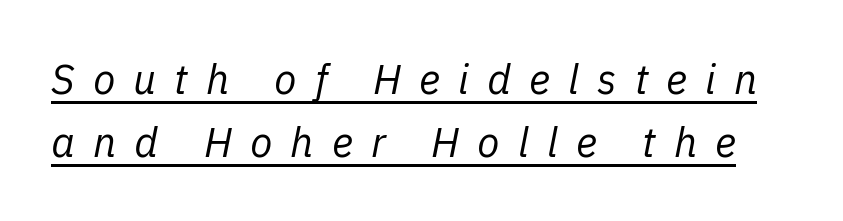
{"italic": "yes", "lean": "right", "slant_degrees": 11, "bold": "no", "weight": "regular", "width": "normal", "stroke_contrast": "low", "x_height": "medium", "monospaced": "no", "underline": "yes", "line_spacing": "normal", "line_spacing_ratio": 1.54, "letter_spacing": "wide", "letter_spacing_em": 0.44, "glyph_px": 41}
